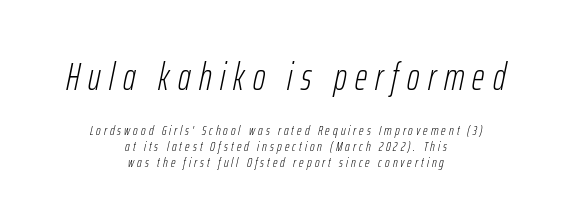
Q: Is the text bold? A: No.
Q: Is the text italic (slanted)? A: Yes, it leans right by about 12 degrees.
Q: Is the text underlined? A: No.
Q: How is the paragraph aligned? A: Centered.
Q: Is the spacing between letters normal or unusually wide? A: Unusually wide.
Q: Is the spacing between lines tight, normal or loose? A: Tight.
Q: Which block of text is set in a larger size, the first (top) or the second (bottom)? A: The first (top) one.
Q: Width (condensed, normal, or wide)? A: Condensed.
Q: Stroke contrast? A: Low.
Q: x-height? A: Medium.
Q: Monospaced? A: No.
